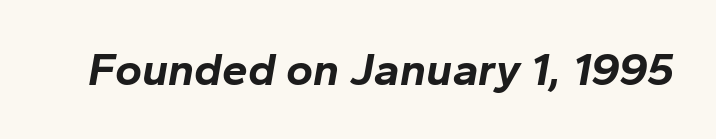
This rendering leaves character spacing at its baseline value. The glyphs look as if they've been sheared to an angle. Do the characters align in a grid? No, the font is proportional. Heavy-handed strokes throughout: this text is bold. Only glyphs here, with clear space below each row.
